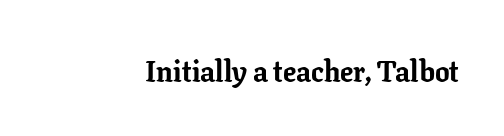
Q: Is the text bold? A: Yes.
Q: Is the text italic (slanted)? A: No, it is upright.
Q: Is the typeface a serif or a sans-serif typeface? A: Serif.
Q: Is the text underlined? A: No.
Q: Is the spacing between letters normal or unusually wide? A: Normal.
Q: Width (condensed, normal, or wide)? A: Normal.
Q: Stroke contrast? A: Low.
Q: x-height? A: Medium.
Q: Monospaced? A: No.
